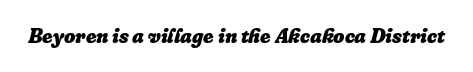
{"italic": "yes", "lean": "right", "slant_degrees": 16, "bold": "yes", "underline": "no", "letter_spacing": "normal", "letter_spacing_em": 0.0, "glyph_px": 20}
